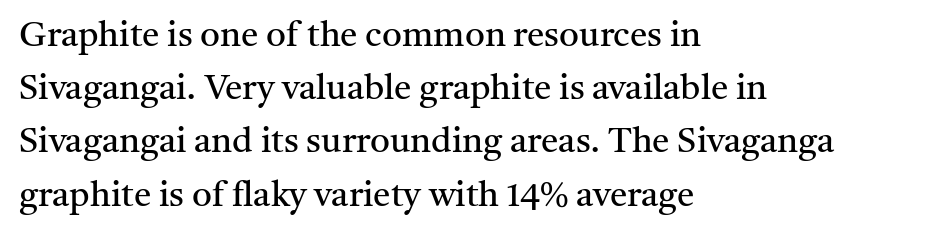
{"serif": "yes", "italic": "no", "bold": "no", "weight": "regular", "width": "normal", "stroke_contrast": "medium", "x_height": "medium", "monospaced": "no", "underline": "no", "align": "left", "line_spacing": "normal", "line_spacing_ratio": 1.52, "letter_spacing": "normal", "letter_spacing_em": 0.0, "glyph_px": 35}
